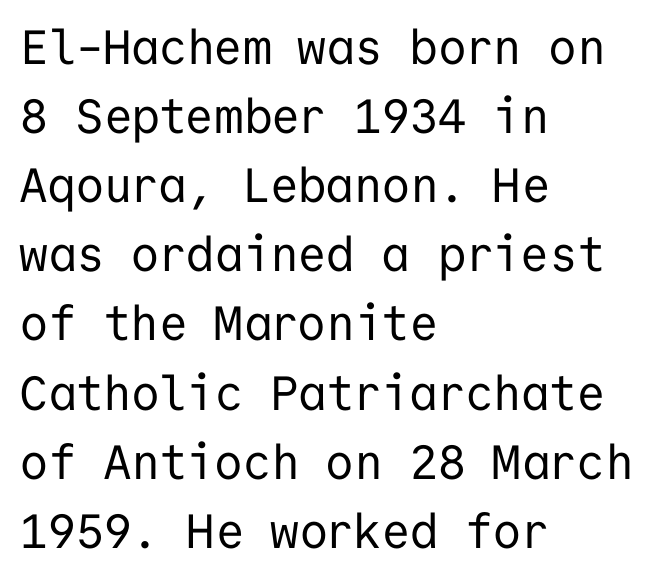
The image shows 48 px regular-weight sans-serif type, upright, monospaced; set left-aligned, normal line spacing (1.44x), normal letter spacing, not underlined; low stroke contrast and a medium x-height.
